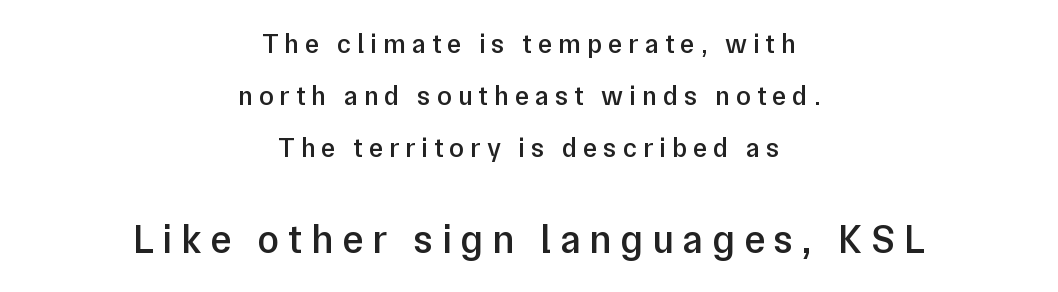
The image shows 40 px semibold sans-serif type, upright; set centered, loose line spacing (1.93x), unusually wide letter spacing (+0.22 em), not underlined; the second (bottom) block is 1.48x larger; low stroke contrast and a medium x-height.
